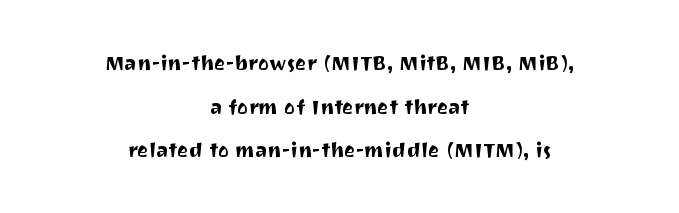
Q: Is the text italic (slanted)? A: No, it is upright.
Q: Is the text underlined? A: No.
Q: How is the paragraph aligned? A: Centered.
Q: Is the spacing between letters normal or unusually wide? A: Normal.
Q: Is the spacing between lines tight, normal or loose? A: Loose.
